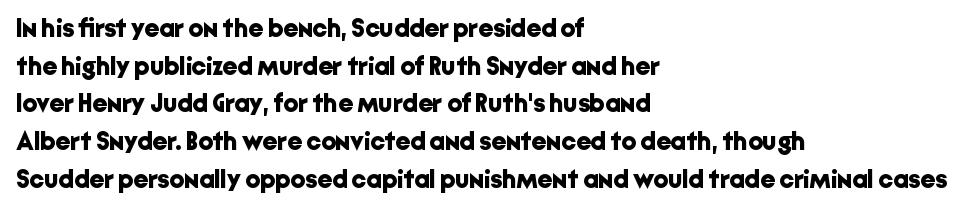
Q: Is the text bold? A: Yes.
Q: Is the text italic (slanted)? A: No, it is upright.
Q: Is the text underlined? A: No.
Q: How is the paragraph aligned? A: Left-aligned.
Q: Is the spacing between letters normal or unusually wide? A: Normal.
Q: Is the spacing between lines tight, normal or loose? A: Normal.
